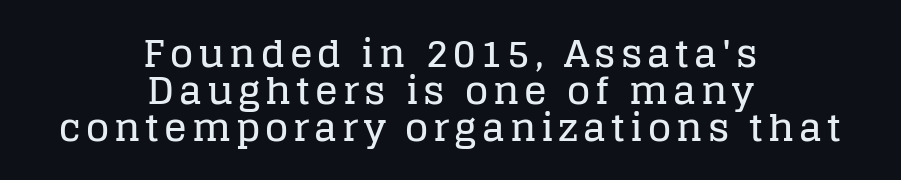
Q: Is the text italic (slanted)? A: No, it is upright.
Q: Is the typeface a serif or a sans-serif typeface? A: Serif.
Q: Is the text underlined? A: No.
Q: How is the paragraph aligned? A: Centered.
Q: Is the spacing between lines tight, normal or loose? A: Tight.
Q: Width (condensed, normal, or wide)? A: Normal.
Q: Stroke contrast? A: Low.
Q: x-height? A: Large.
Q: Monospaced? A: No.
